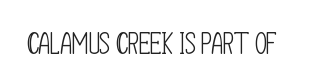
{"serif": "no", "italic": "no", "bold": "no", "weight": "light", "width": "condensed", "stroke_contrast": "low", "x_height": "large", "monospaced": "no", "underline": "no", "letter_spacing": "normal", "letter_spacing_em": 0.0, "glyph_px": 30}
